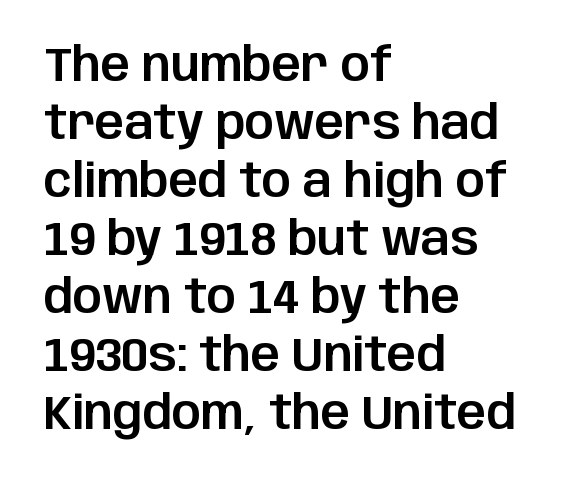
{"serif": "no", "italic": "no", "width": "normal", "stroke_contrast": "low", "x_height": "large", "monospaced": "no", "underline": "no", "align": "left", "line_spacing": "normal", "line_spacing_ratio": 1.26, "letter_spacing": "normal", "letter_spacing_em": 0.0, "glyph_px": 46}
